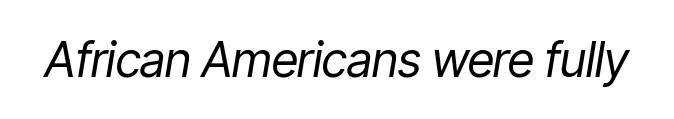
Q: Is the text bold? A: No.
Q: Is the text italic (slanted)? A: Yes, it leans right by about 9 degrees.
Q: Is the text underlined? A: No.
Q: Is the spacing between letters normal or unusually wide? A: Normal.
Q: Width (condensed, normal, or wide)? A: Condensed.
Q: Stroke contrast? A: Low.
Q: x-height? A: Medium.
Q: Monospaced? A: No.
